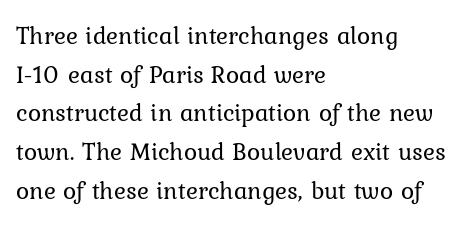
Q: Is the text bold? A: No.
Q: Is the text italic (slanted)? A: No, it is upright.
Q: Is the text underlined? A: No.
Q: How is the paragraph aligned? A: Left-aligned.
Q: Is the spacing between letters normal or unusually wide? A: Normal.
Q: Is the spacing between lines tight, normal or loose? A: Normal.
